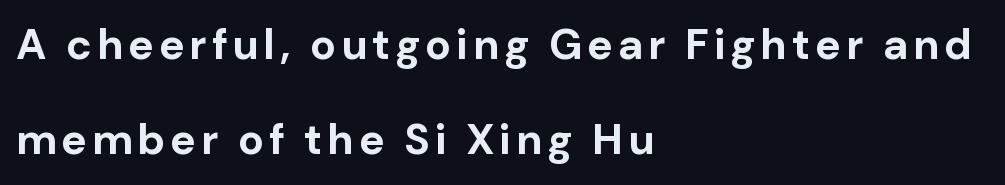
The image shows 43 px bold sans-serif type, upright; set left-aligned, loose line spacing (2.21x), not underlined; low stroke contrast and a medium x-height.
